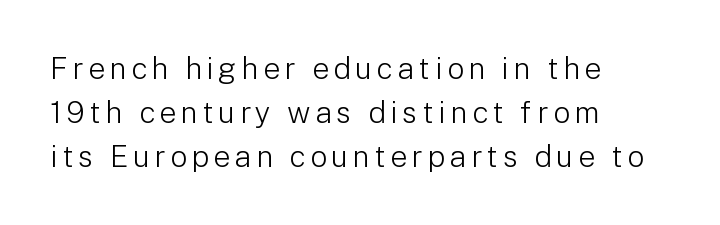
The image shows 30 px light sans-serif type, upright; set left-aligned, normal line spacing (1.47x), not underlined; low stroke contrast and a medium x-height.
